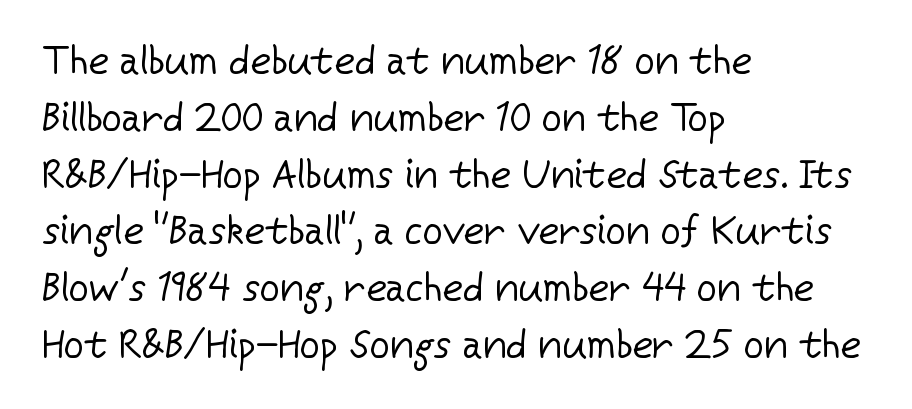
{"serif": "no", "italic": "no", "bold": "no", "weight": "regular", "width": "normal", "stroke_contrast": "low", "x_height": "medium", "monospaced": "no", "underline": "no", "align": "left", "line_spacing": "normal", "line_spacing_ratio": 1.42, "letter_spacing": "normal", "letter_spacing_em": 0.0, "glyph_px": 40}
